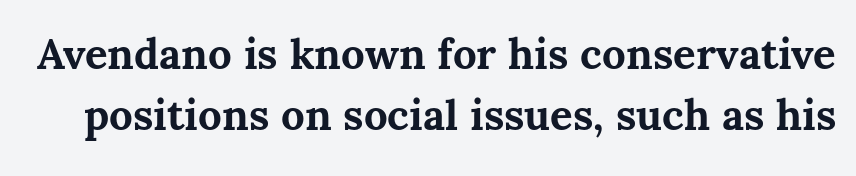
The image shows 42 px bold type, upright; set normal line spacing (1.46x), normal letter spacing, not underlined; medium stroke contrast and a medium x-height.
